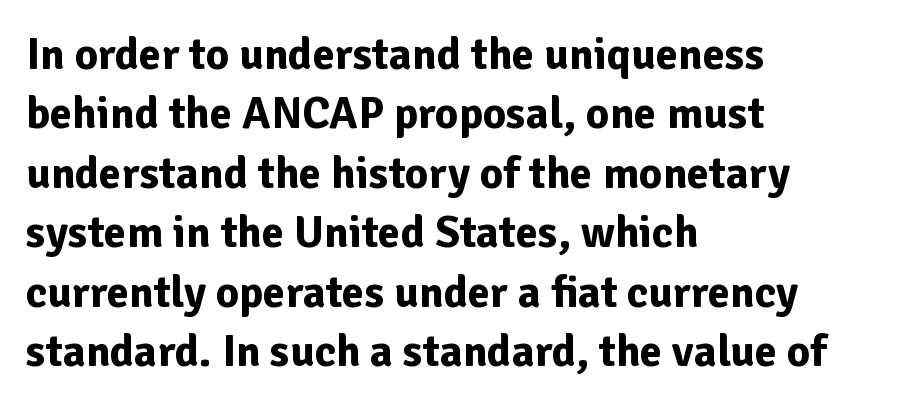
The baseline area is clear. The typesetting leans heavy: a genuine bold. Upright lettering throughout. Students, observe: this is what conventionally led text looks like.
